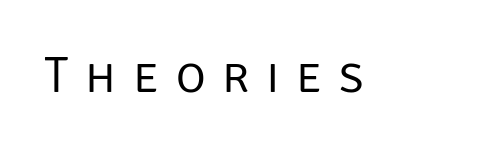
The image shows 51 px regular-weight sans-serif type, upright; set unusually wide letter spacing (+0.33 em), not underlined; low stroke contrast and a large x-height.
